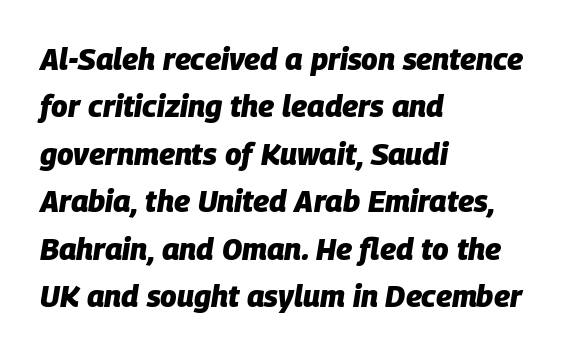
The image shows 30 px heavy type, italic (leaning right); set left-aligned, normal line spacing (1.58x), normal letter spacing, not underlined; low stroke contrast and a large x-height.
